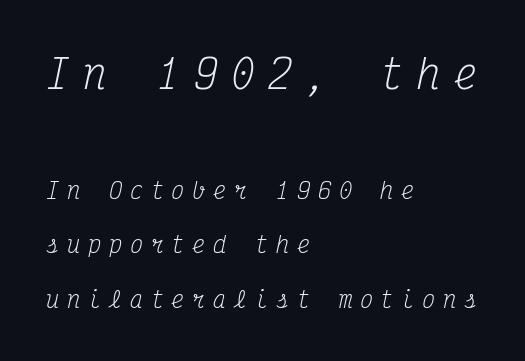
{"serif": "yes", "italic": "yes", "lean": "right", "slant_degrees": 12, "bold": "no", "weight": "regular", "width": "condensed", "stroke_contrast": "medium", "x_height": "medium", "monospaced": "yes", "underline": "no", "align": "left", "line_spacing": "loose", "line_spacing_ratio": 2.48, "letter_spacing": "wide", "letter_spacing_em": 0.35, "larger_block": "first", "size_ratio": 1.77, "glyph_px": 39}
